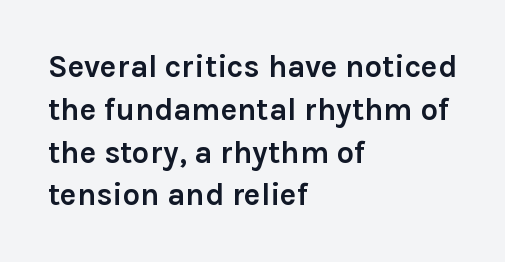
{"serif": "no", "italic": "no", "bold": "yes", "weight": "semibold", "width": "normal", "stroke_contrast": "low", "x_height": "medium", "monospaced": "no", "underline": "no", "align": "left", "line_spacing": "normal", "line_spacing_ratio": 1.38, "letter_spacing": "normal", "letter_spacing_em": 0.0, "glyph_px": 31}
